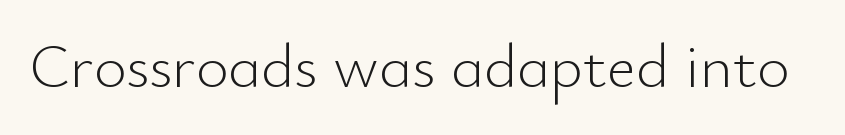
The face looks like a standard text weight, possibly lighter. The glyphs in this specimen are sans serif. A roman cut, with each character standing at attention. Each letter keeps its own natural width here, so spacing adapts to shape. Nobody drew a line under any word here.
